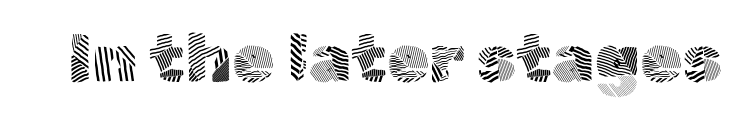
{"serif": "no", "italic": "no", "bold": "no", "weight": "light", "width": "normal", "x_height": "medium", "monospaced": "no", "underline": "no", "letter_spacing": "normal", "letter_spacing_em": 0.0, "glyph_px": 68}
